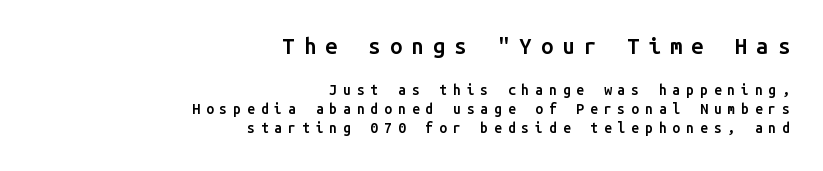
{"italic": "no", "bold": "semi", "underline": "no", "align": "right", "line_spacing": "normal", "line_spacing_ratio": 1.37, "letter_spacing": "wide", "letter_spacing_em": 0.42, "larger_block": "first", "size_ratio": 1.57, "glyph_px": 22}
